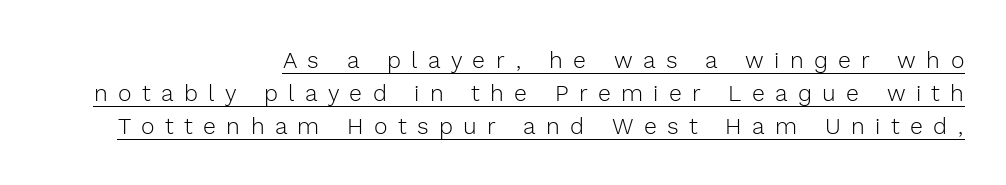
Q: Is the text bold? A: No.
Q: Is the text italic (slanted)? A: No, it is upright.
Q: Is the text underlined? A: Yes.
Q: How is the paragraph aligned? A: Right-aligned.
Q: Is the spacing between letters normal or unusually wide? A: Unusually wide.
Q: Is the spacing between lines tight, normal or loose? A: Normal.
